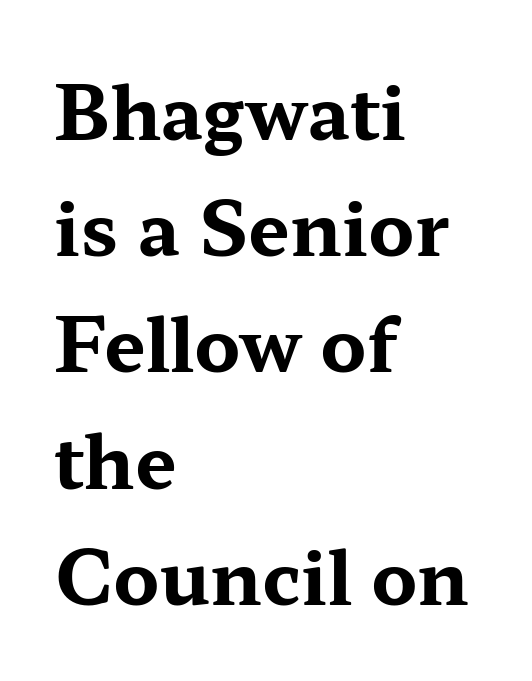
{"serif": "yes", "italic": "no", "bold": "yes", "weight": "bold", "width": "wide", "stroke_contrast": "medium", "x_height": "medium", "monospaced": "no", "underline": "no", "align": "left", "line_spacing": "normal", "line_spacing_ratio": 1.57, "letter_spacing": "normal", "letter_spacing_em": 0.0, "glyph_px": 74}
